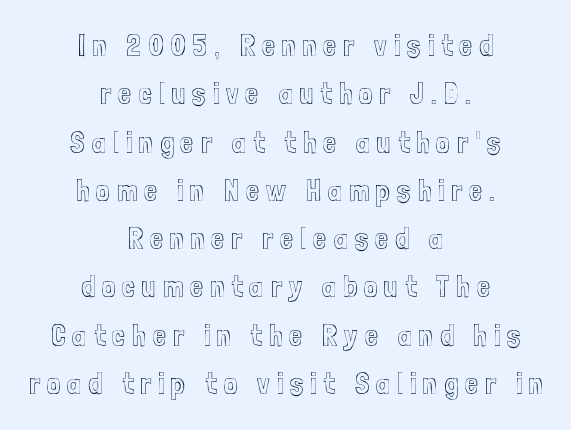
Q: Is the text italic (slanted)? A: No, it is upright.
Q: Is the text underlined? A: No.
Q: How is the paragraph aligned? A: Centered.
Q: Is the spacing between letters normal or unusually wide? A: Unusually wide.
Q: Is the spacing between lines tight, normal or loose? A: Normal.
Q: Width (condensed, normal, or wide)? A: Condensed.
Q: x-height? A: Medium.
Q: Monospaced? A: No.
